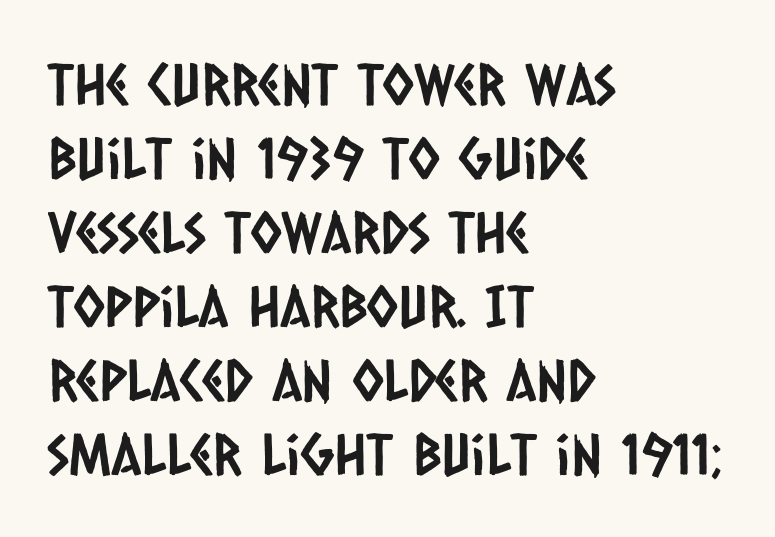
The image shows 57 px condensed sans-serif type; set left-aligned, normal line spacing (1.3x), normal letter spacing, not underlined; low stroke contrast and a large x-height.
